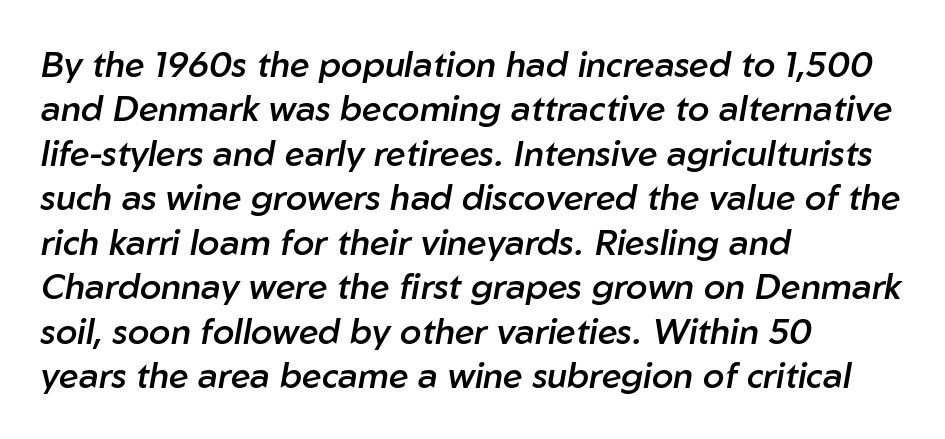
Q: Is the text bold? A: Semi-bold.
Q: Is the text italic (slanted)? A: Yes, it leans right by about 10 degrees.
Q: Is the text underlined? A: No.
Q: How is the paragraph aligned? A: Left-aligned.
Q: Is the spacing between letters normal or unusually wide? A: Normal.
Q: Is the spacing between lines tight, normal or loose? A: Normal.
Q: Width (condensed, normal, or wide)? A: Normal.
Q: Stroke contrast? A: Low.
Q: x-height? A: Medium.
Q: Monospaced? A: No.
